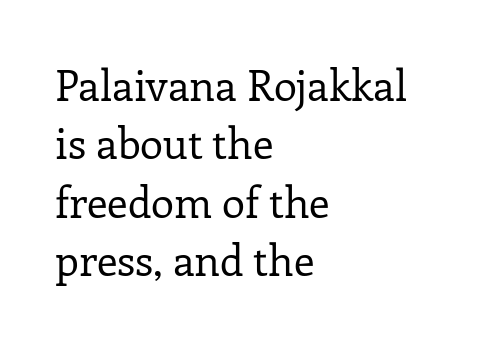
Q: Is the text bold? A: No.
Q: Is the text italic (slanted)? A: No, it is upright.
Q: Is the typeface a serif or a sans-serif typeface? A: Serif.
Q: Is the text underlined? A: No.
Q: How is the paragraph aligned? A: Left-aligned.
Q: Is the spacing between letters normal or unusually wide? A: Normal.
Q: Is the spacing between lines tight, normal or loose? A: Normal.
Q: Width (condensed, normal, or wide)? A: Normal.
Q: Stroke contrast? A: Low.
Q: x-height? A: Medium.
Q: Monospaced? A: No.
